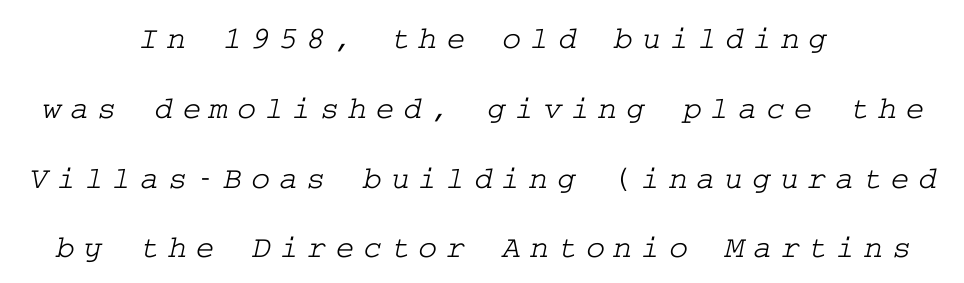
{"serif": "yes", "width": "wide", "stroke_contrast": "low", "x_height": "medium", "underline": "no", "align": "center", "line_spacing": "loose", "line_spacing_ratio": 2.18, "letter_spacing": "wide", "letter_spacing_em": 0.28, "glyph_px": 32}
